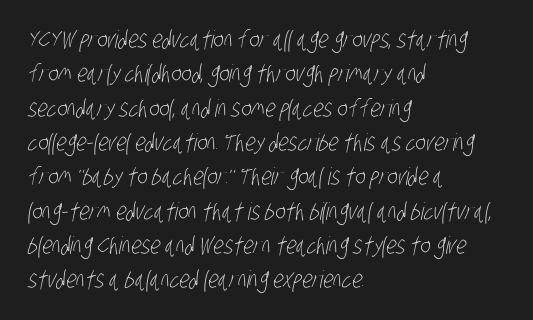
Q: Is the text bold? A: No.
Q: Is the text underlined? A: No.
Q: How is the paragraph aligned? A: Left-aligned.
Q: Is the spacing between letters normal or unusually wide? A: Normal.
Q: Is the spacing between lines tight, normal or loose? A: Normal.
